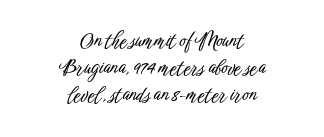
Q: Is the text italic (slanted)? A: Yes.
Q: Is the text underlined? A: No.
Q: How is the paragraph aligned? A: Centered.
Q: Is the spacing between letters normal or unusually wide? A: Normal.
Q: Is the spacing between lines tight, normal or loose? A: Normal.
